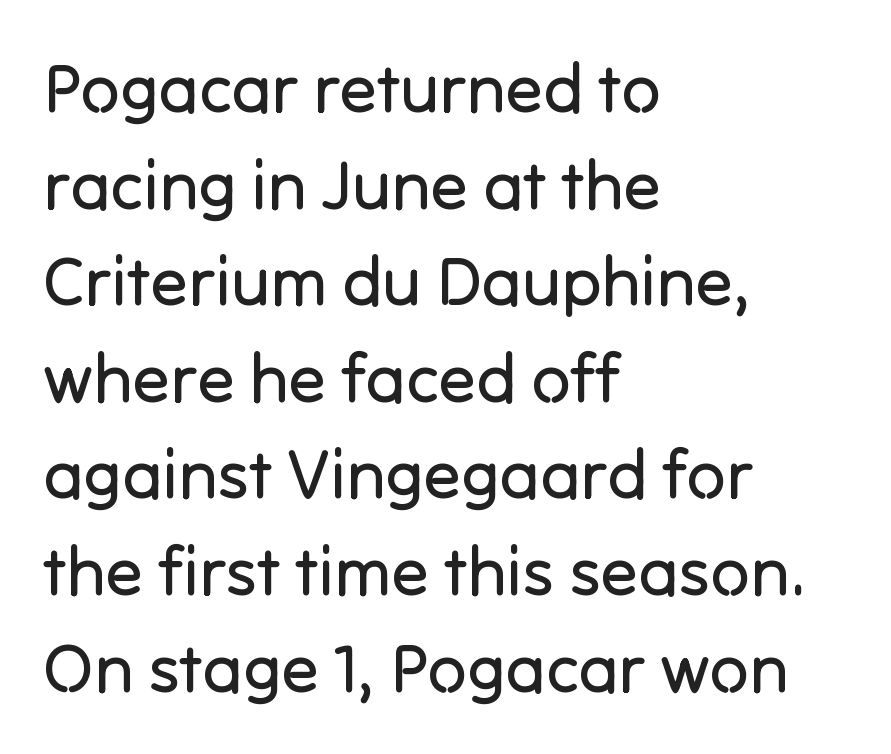
What's the leading like? Ordinary, nothing unusual. The font family rendered here belongs to the sans-serif group. The space beneath each line is pristine and unruled. The characters are drawn with everyday or finer stroke widths. The tracking reads as untouched default to a designer's eye. This sample has the flowing, uneven cadence of proportional lettering.
